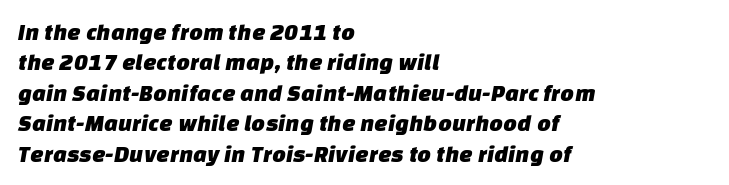
The image shows 24 px text type; set left-aligned, normal line spacing (1.27x), normal letter spacing, not underlined.
